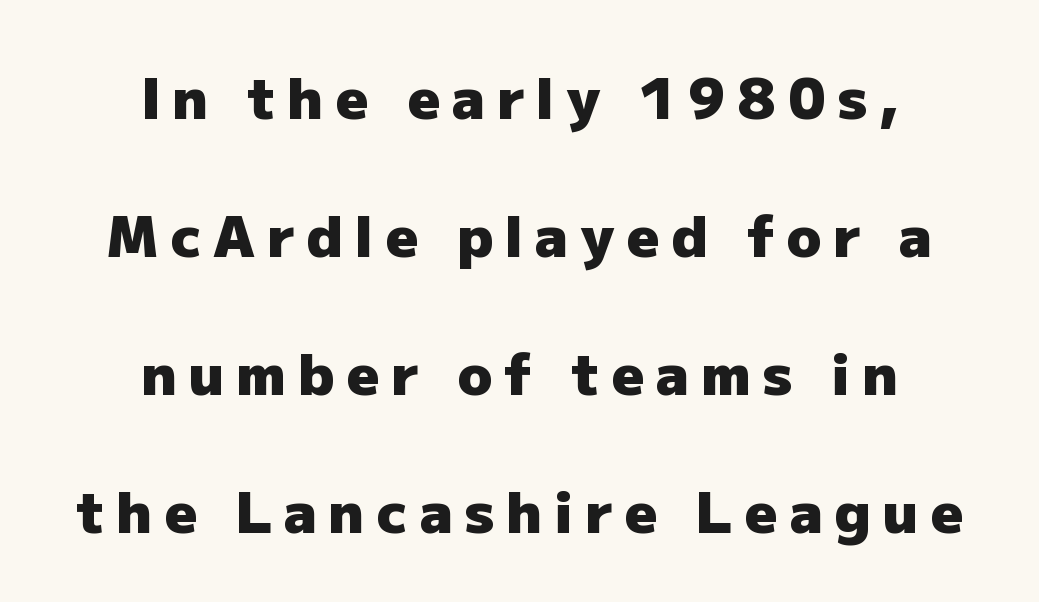
Grotesque or geometric, the face here clearly has no serifs. This block would shrink considerably if given ordinary leading; it's expanded now. The letters advance in unequal steps, a hallmark of proportional type. Tracking value appears strongly positive — letters spread wide.
